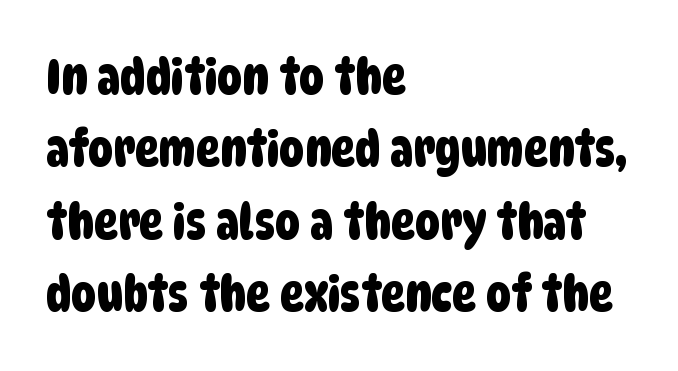
The image shows 50 px condensed sans-serif type; set left-aligned, normal line spacing (1.45x), normal letter spacing, not underlined; low stroke contrast and a large x-height.
